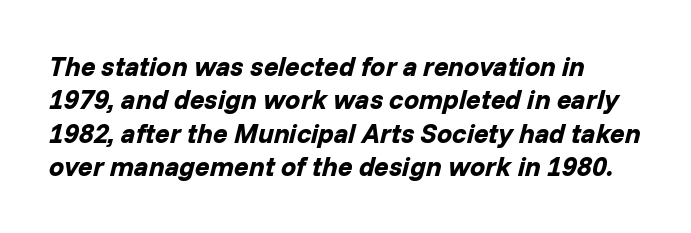
{"italic": "yes", "lean": "right", "slant_degrees": 14, "bold": "yes", "underline": "no", "line_spacing_ratio": 1.24, "letter_spacing": "normal", "letter_spacing_em": 0.0, "glyph_px": 27}
